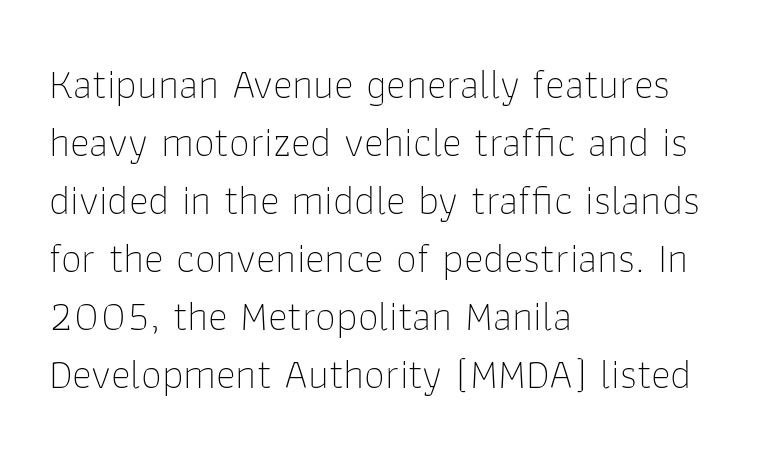
Honestly, the row spacing looks completely unremarkable. Do the characters align in a grid? No, the font is proportional. The tracking reads as untouched default to a designer's eye. Anything drawn beneath the words? Only blank space.
